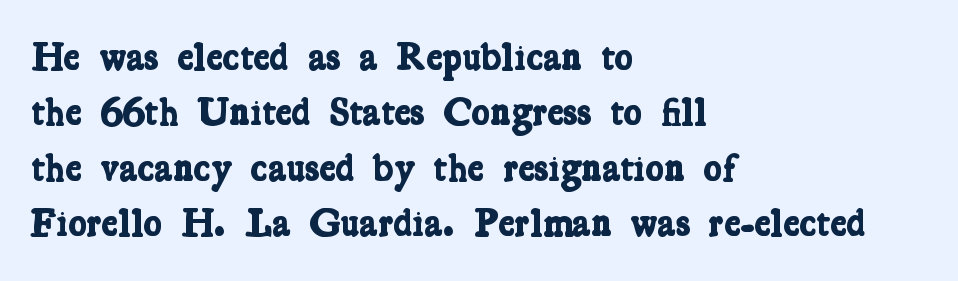
{"serif": "yes", "bold": "yes", "weight": "bold", "width": "condensed", "stroke_contrast": "low", "x_height": "medium", "monospaced": "no", "underline": "no", "align": "left", "line_spacing": "normal", "line_spacing_ratio": 1.42, "letter_spacing": "normal", "letter_spacing_em": 0.0, "glyph_px": 39}
